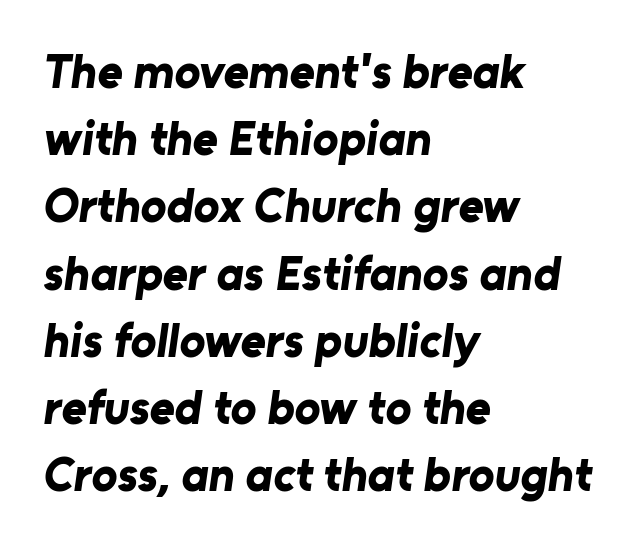
{"serif": "no", "bold": "yes", "weight": "bold", "width": "normal", "stroke_contrast": "low", "x_height": "medium", "monospaced": "no", "underline": "no", "align": "left", "line_spacing": "normal", "line_spacing_ratio": 1.4, "letter_spacing": "normal", "letter_spacing_em": 0.0, "glyph_px": 48}
